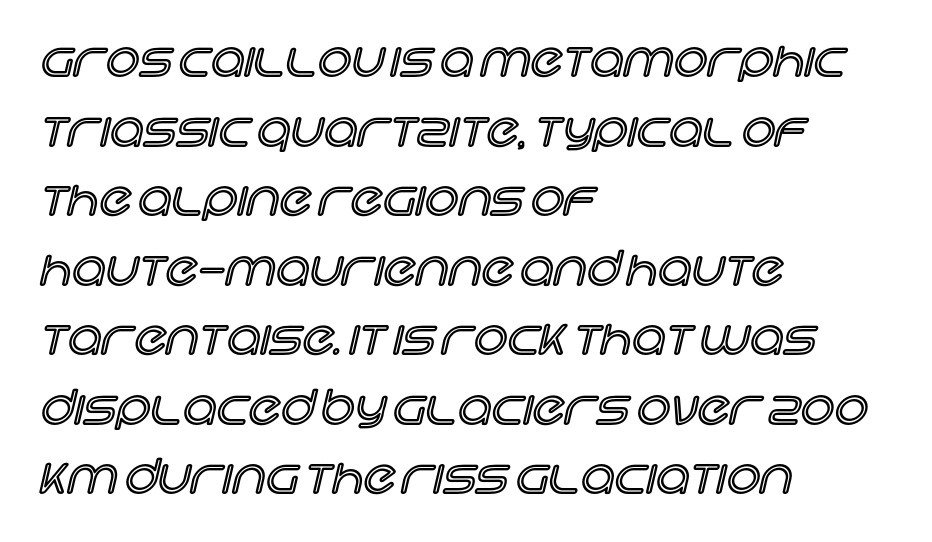
Q: Is the text italic (slanted)? A: Yes.
Q: Is the text underlined? A: No.
Q: How is the paragraph aligned? A: Left-aligned.
Q: Is the spacing between letters normal or unusually wide? A: Normal.
Q: Is the spacing between lines tight, normal or loose? A: Normal.
Q: Width (condensed, normal, or wide)? A: Normal.
Q: x-height? A: Large.
Q: Monospaced? A: No.
